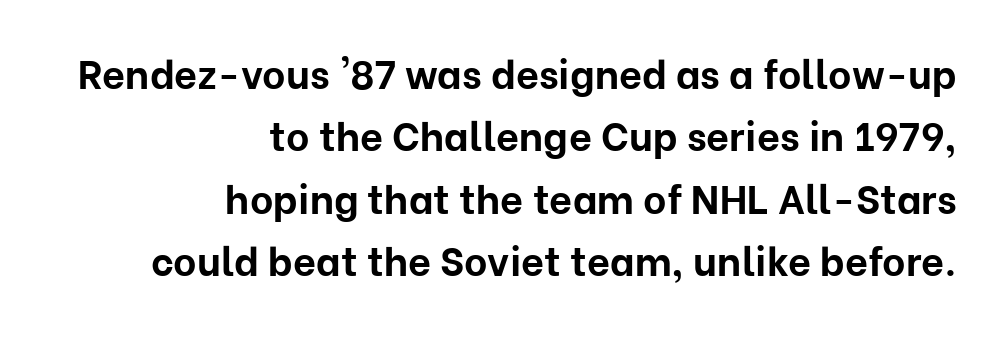
The passage shown has conventional tracking throughout. The leading is moderate, giving the passage an even texture. Alignment: flush right. Is the type bold? Yes — the strokes are clearly thick and heavy. Classification — sans serif.
